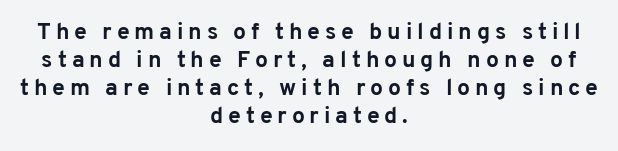
The font's upright variant was chosen for this text. Typeset on center — no edge is straight. The glyphs have the mass of a bold cut. Descenders are the only things crossing below the line.
